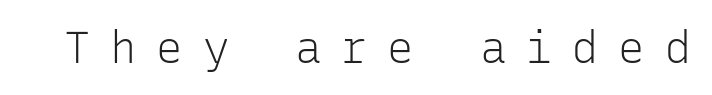
Q: Is the text bold? A: No.
Q: Is the text italic (slanted)? A: No, it is upright.
Q: Is the typeface a serif or a sans-serif typeface? A: Sans-serif.
Q: Is the text underlined? A: No.
Q: Is the spacing between letters normal or unusually wide? A: Unusually wide.
Q: Width (condensed, normal, or wide)? A: Normal.
Q: Stroke contrast? A: Low.
Q: x-height? A: Medium.
Q: Monospaced? A: Yes.
